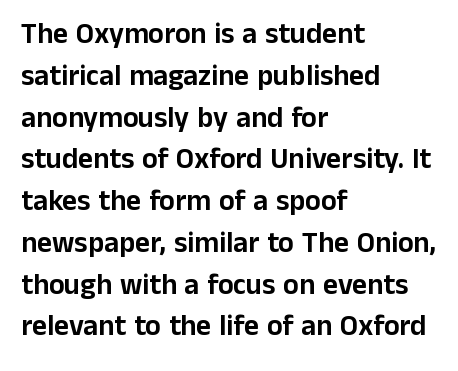
Bare-footed words on every line. You can tell from the bare stems that sans-serif type was used. The type sits square on the baseline with zero lean. You could not count columns in this text — the font is proportionally spaced.
